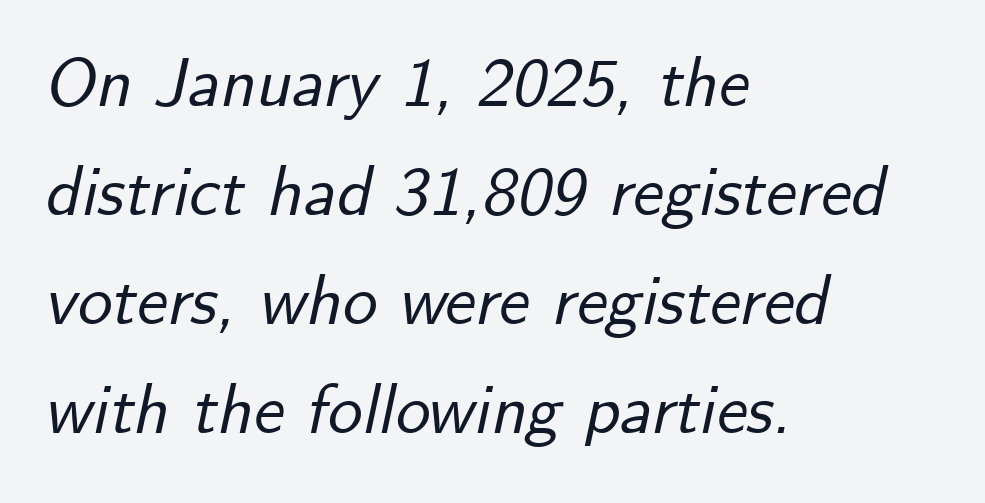
These lines keep a tight, regular rhythm from letter to letter. Successive baselines arrive at the customary interval. Characters are canted at an angle relative to the baseline's perpendicular. Do the characters align in a grid? No, the font is proportional.
